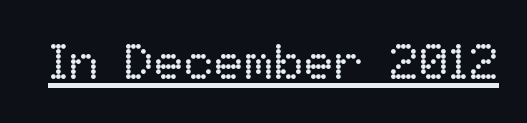
Q: Is the text bold? A: No.
Q: Is the text italic (slanted)? A: No, it is upright.
Q: Is the text underlined? A: Yes.
Q: Is the spacing between letters normal or unusually wide? A: Normal.
Q: Width (condensed, normal, or wide)? A: Normal.
Q: Stroke contrast? A: Low.
Q: x-height? A: Medium.
Q: Monospaced? A: No.
